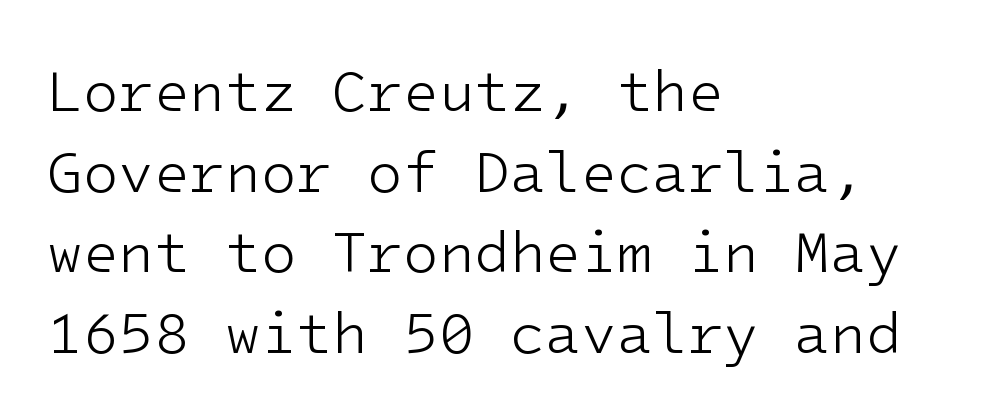
{"serif": "no", "italic": "no", "bold": "no", "weight": "light", "width": "normal", "stroke_contrast": "low", "x_height": "medium", "underline": "no", "align": "left", "line_spacing": "normal", "line_spacing_ratio": 1.39, "letter_spacing": "normal", "letter_spacing_em": 0.0, "glyph_px": 58}
